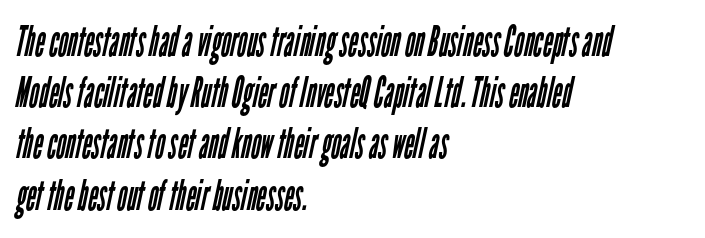
Q: Is the text bold? A: No.
Q: Is the typeface a serif or a sans-serif typeface? A: Sans-serif.
Q: Is the text underlined? A: No.
Q: How is the paragraph aligned? A: Left-aligned.
Q: Is the spacing between letters normal or unusually wide? A: Normal.
Q: Width (condensed, normal, or wide)? A: Condensed.
Q: Stroke contrast? A: Low.
Q: x-height? A: Medium.
Q: Monospaced? A: No.
